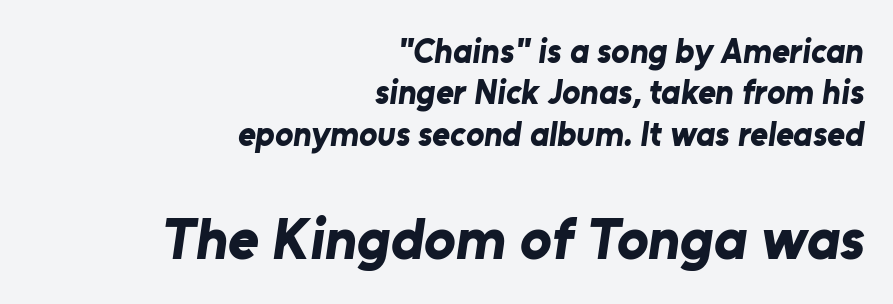
A typesetter would call this proportional, since set widths differ per character. Every row of glyphs terminates at an identical x-position on the right. Just letters on the line, the space beneath them empty. The designer gave the closing block more size than the opening block. A sans-serif font was chosen for this passage. In terms of letterspacing, this is plain default setting.
